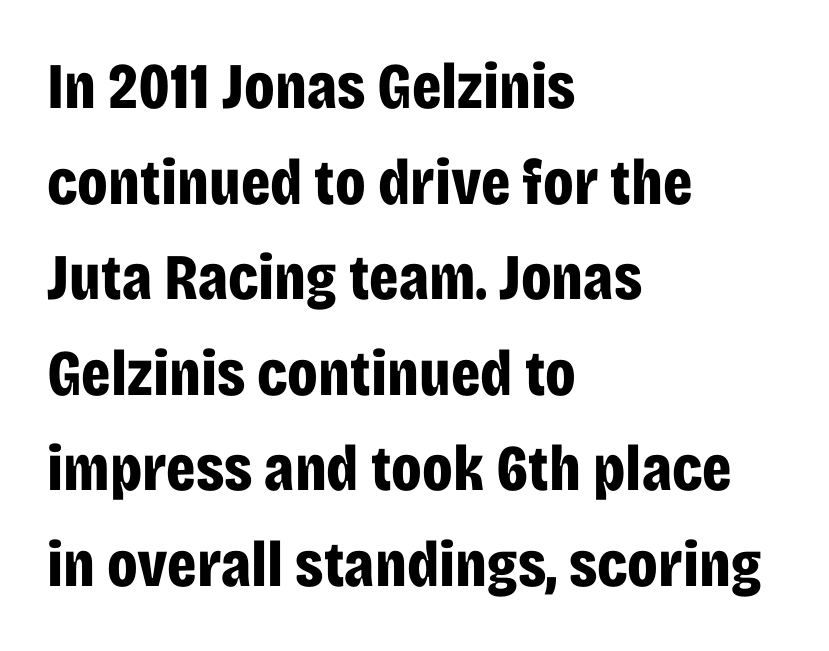
The image shows 65 px bold, condensed sans-serif type, upright; set left-aligned, normal line spacing (1.47x), normal letter spacing, not underlined; low stroke contrast and a large x-height.
